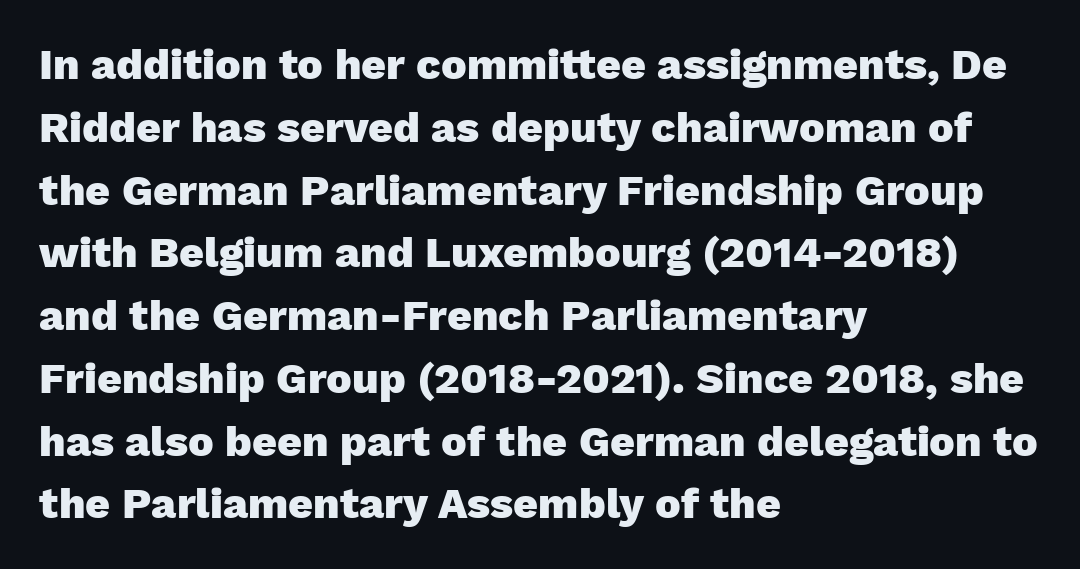
The passage shown is typed in a proportional face where columns would drift. Reading down the block, your eye returns to a fixed left position each line. The space between consecutive lines is moderate. How are the letters spaced? Ordinarily, with no added tracking. Serif or sans? Sans — the stroke terminals are bare. Has an underline been added? It has not.
